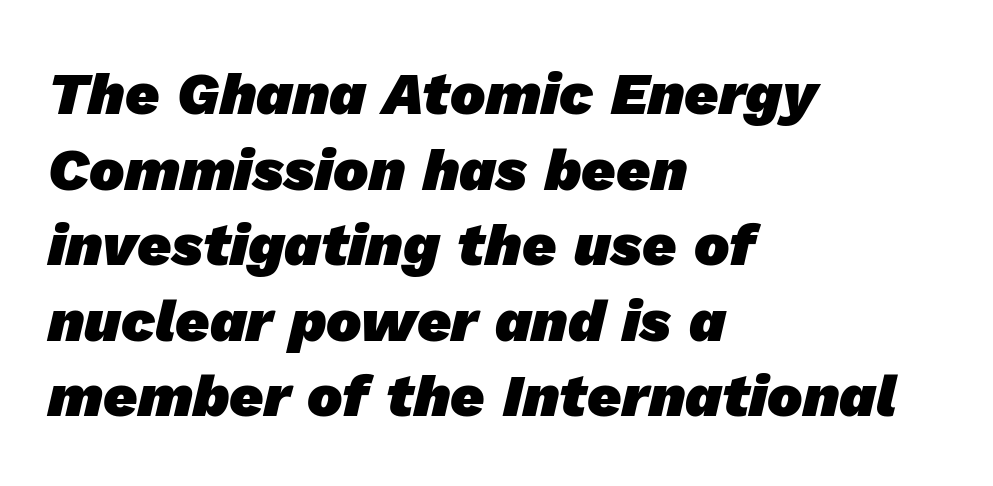
The image shows 59 px heavy sans-serif type; set left-aligned, normal line spacing (1.28x), normal letter spacing, not underlined; low stroke contrast and a medium x-height.
